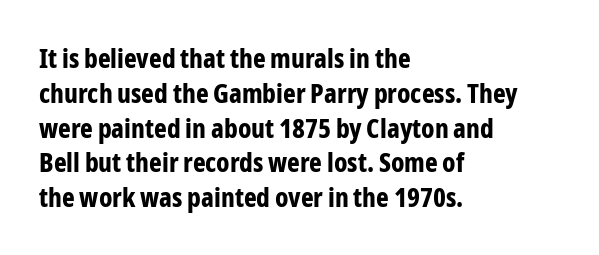
Q: Is the text bold? A: Yes.
Q: Is the text italic (slanted)? A: No, it is upright.
Q: Is the text underlined? A: No.
Q: How is the paragraph aligned? A: Left-aligned.
Q: Is the spacing between letters normal or unusually wide? A: Normal.
Q: Is the spacing between lines tight, normal or loose? A: Normal.
